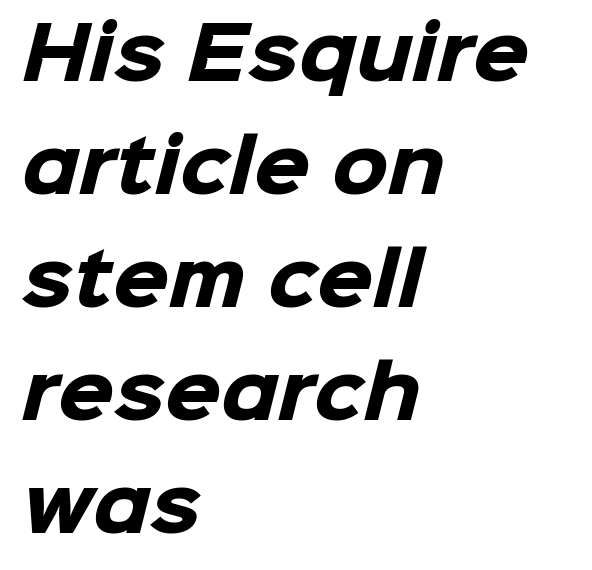
Q: Is the text bold? A: Yes.
Q: Is the typeface a serif or a sans-serif typeface? A: Sans-serif.
Q: Is the text underlined? A: No.
Q: How is the paragraph aligned? A: Left-aligned.
Q: Is the spacing between letters normal or unusually wide? A: Normal.
Q: Is the spacing between lines tight, normal or loose? A: Normal.
Q: Width (condensed, normal, or wide)? A: Normal.
Q: Stroke contrast? A: Low.
Q: x-height? A: Medium.
Q: Monospaced? A: No.
